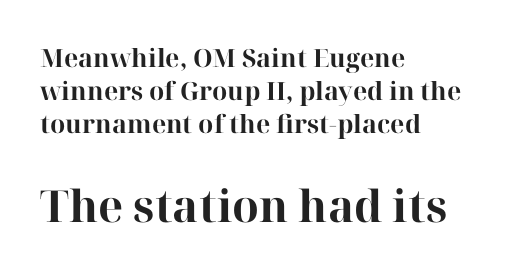
Q: Is the text bold? A: Yes.
Q: Is the text italic (slanted)? A: No, it is upright.
Q: Is the typeface a serif or a sans-serif typeface? A: Serif.
Q: Is the text underlined? A: No.
Q: How is the paragraph aligned? A: Left-aligned.
Q: Is the spacing between letters normal or unusually wide? A: Normal.
Q: Is the spacing between lines tight, normal or loose? A: Normal.
Q: Which block of text is set in a larger size, the first (top) or the second (bottom)? A: The second (bottom) one.
Q: Width (condensed, normal, or wide)? A: Normal.
Q: Stroke contrast? A: High.
Q: x-height? A: Medium.
Q: Monospaced? A: No.
